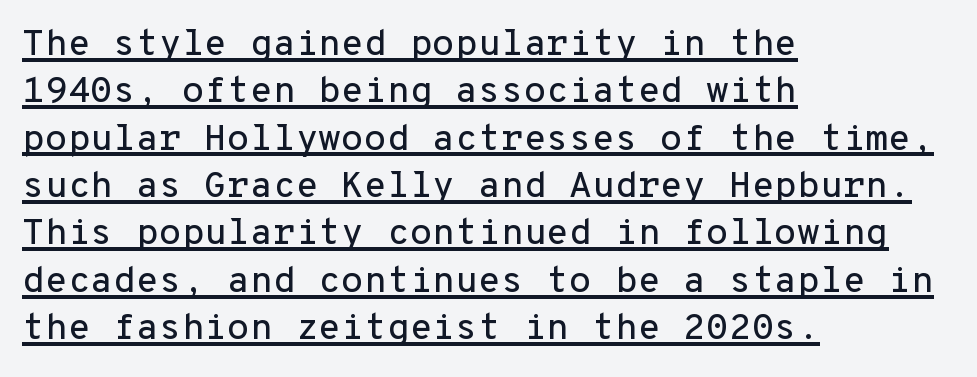
Q: Is the text italic (slanted)? A: No, it is upright.
Q: Is the typeface a serif or a sans-serif typeface? A: Sans-serif.
Q: Is the text underlined? A: Yes.
Q: How is the paragraph aligned? A: Left-aligned.
Q: Is the spacing between letters normal or unusually wide? A: Normal.
Q: Is the spacing between lines tight, normal or loose? A: Normal.
Q: Width (condensed, normal, or wide)? A: Normal.
Q: Stroke contrast? A: Low.
Q: x-height? A: Medium.
Q: Monospaced? A: Yes.
